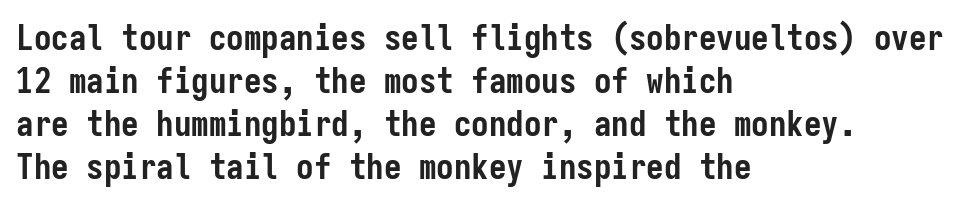
The image shows 35 px semibold, condensed sans-serif type, upright, monospaced; set left-aligned, line spacing 1.23x, normal letter spacing, not underlined; low stroke contrast and a medium x-height.
